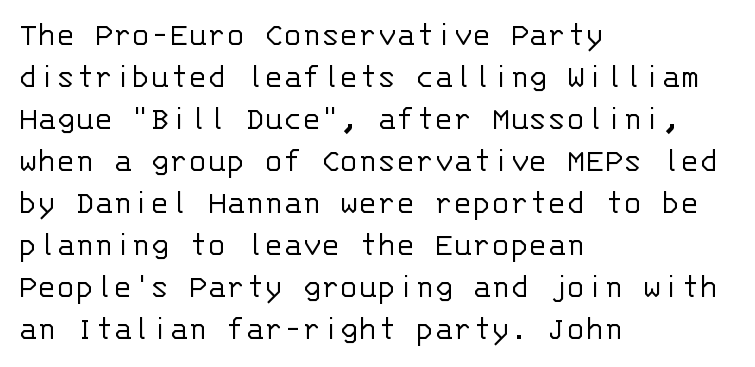
The image shows 35 px light sans-serif type, upright, monospaced; set left-aligned, line spacing 1.2x, normal letter spacing, not underlined; low stroke contrast and a large x-height.
